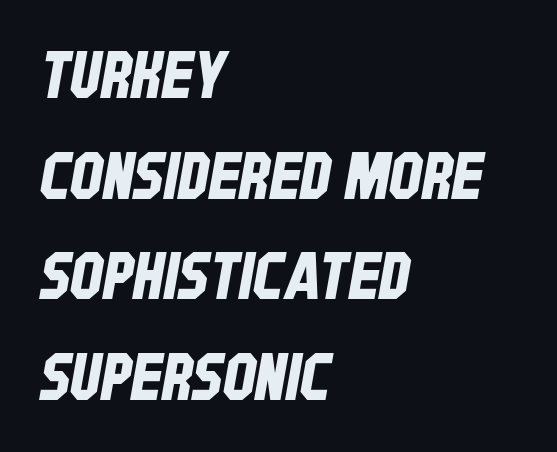
Q: Is the typeface a serif or a sans-serif typeface? A: Sans-serif.
Q: Is the text underlined? A: No.
Q: How is the paragraph aligned? A: Left-aligned.
Q: Is the spacing between letters normal or unusually wide? A: Normal.
Q: Is the spacing between lines tight, normal or loose? A: Normal.
Q: Width (condensed, normal, or wide)? A: Condensed.
Q: Stroke contrast? A: Low.
Q: x-height? A: Large.
Q: Monospaced? A: No.
